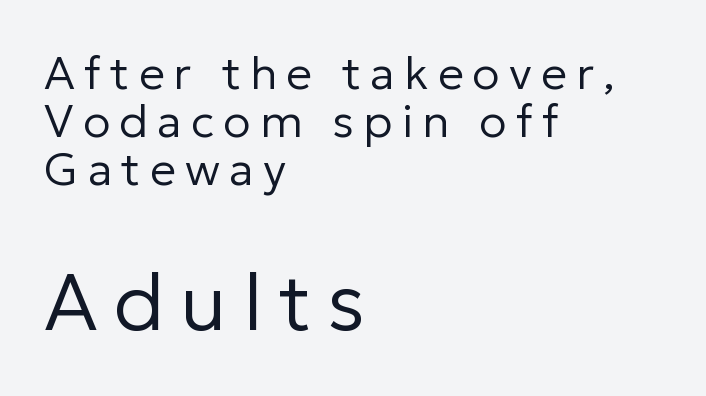
The image shows 80 px regular-weight sans-serif type, upright; set left-aligned, tight line spacing (1.04x), unusually wide letter spacing (+0.2 em), not underlined; the second (bottom) block is 1.74x larger; low stroke contrast and a medium x-height.
